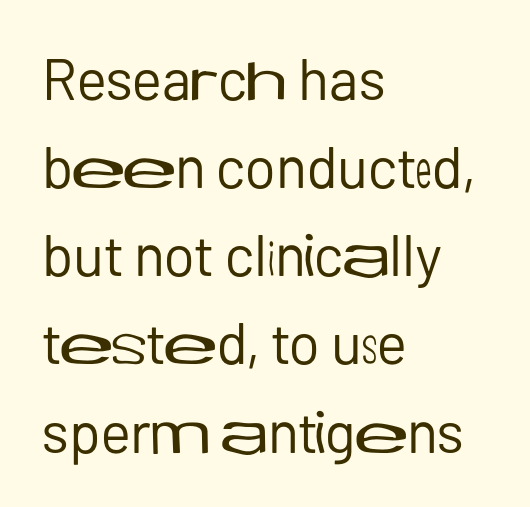
The image shows 58 px regular-weight sans-serif type, upright; set left-aligned, normal line spacing (1.52x), normal letter spacing, not underlined; low stroke contrast and a medium x-height.
